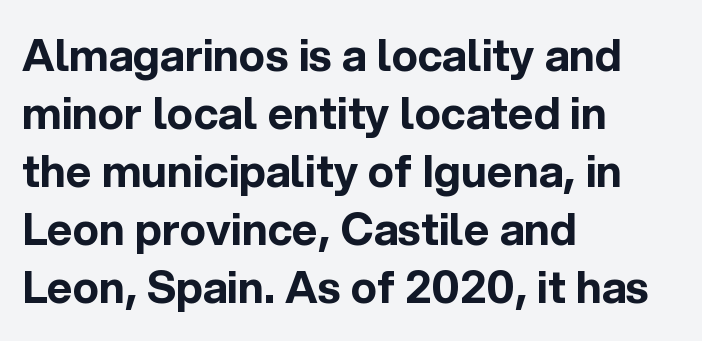
The image shows 44 px bold sans-serif type, upright; set left-aligned, normal line spacing (1.32x), normal letter spacing, not underlined; a medium x-height.
